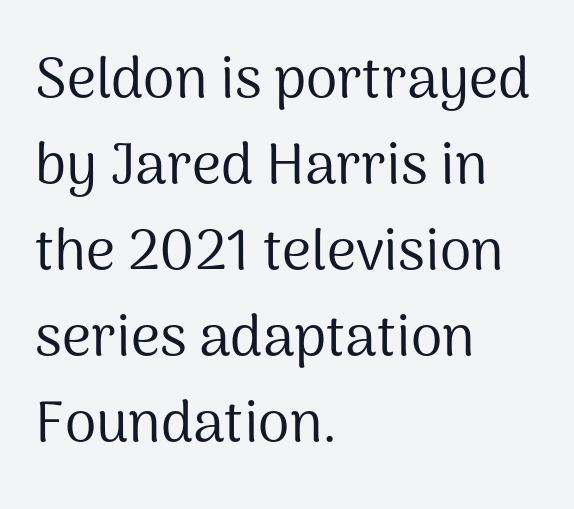
{"serif": "no", "italic": "no", "bold": "no", "weight": "regular", "width": "normal", "stroke_contrast": "medium", "x_height": "medium", "monospaced": "no", "underline": "no", "align": "left", "line_spacing": "normal", "line_spacing_ratio": 1.51, "letter_spacing": "normal", "letter_spacing_em": 0.0, "glyph_px": 57}
